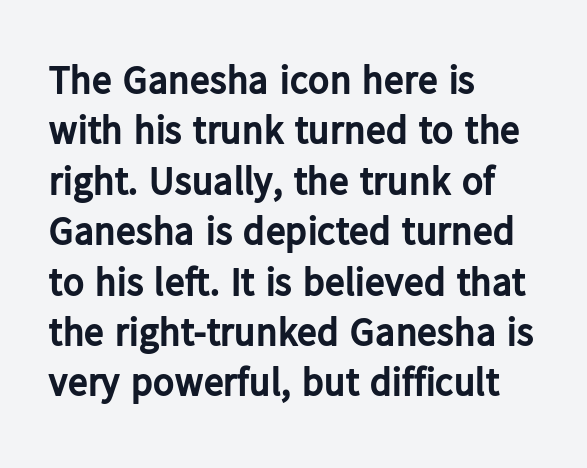
Q: Is the text bold? A: Yes.
Q: Is the text italic (slanted)? A: No, it is upright.
Q: Is the typeface a serif or a sans-serif typeface? A: Sans-serif.
Q: Is the text underlined? A: No.
Q: How is the paragraph aligned? A: Left-aligned.
Q: Is the spacing between letters normal or unusually wide? A: Normal.
Q: Is the spacing between lines tight, normal or loose? A: Normal.
Q: Width (condensed, normal, or wide)? A: Normal.
Q: Stroke contrast? A: Low.
Q: x-height? A: Medium.
Q: Monospaced? A: No.
